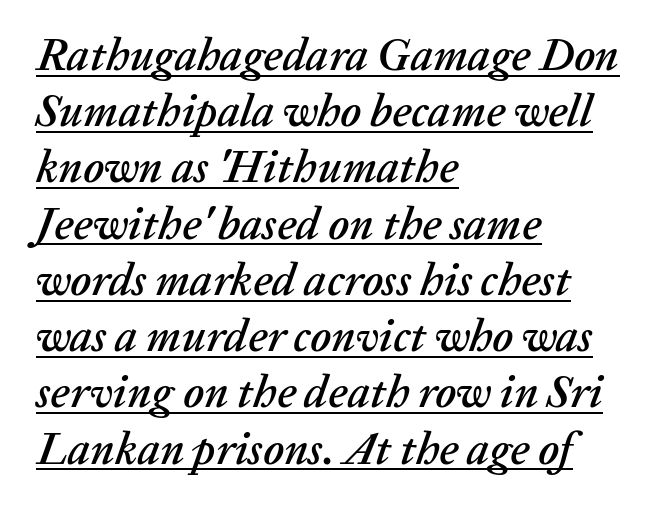
Does the lettering tilt? It does — this is italic. Here the glyphs are tracked normally, forming tight word shapes. Has an underline been added? It has. Successive baselines arrive at the customary interval.
